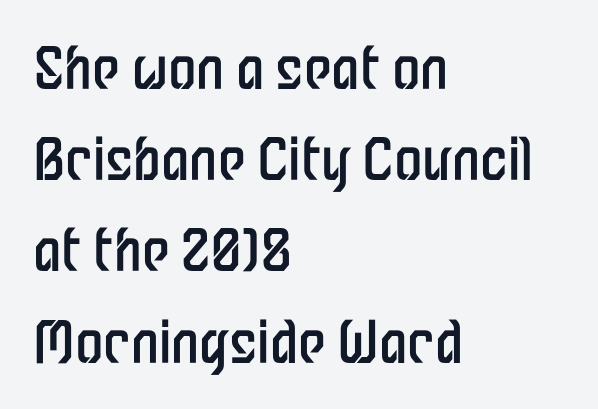
The image shows 57 px regular-weight, condensed sans-serif type, upright; set left-aligned, normal line spacing (1.6x), normal letter spacing, not underlined; low stroke contrast and a medium x-height.
